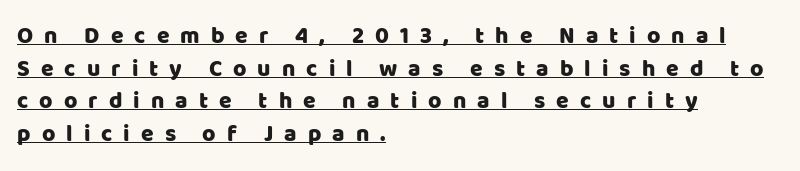
{"italic": "no", "underline": "yes", "align": "left", "line_spacing": "normal", "line_spacing_ratio": 1.42, "letter_spacing": "wide", "letter_spacing_em": 0.48, "glyph_px": 23}
